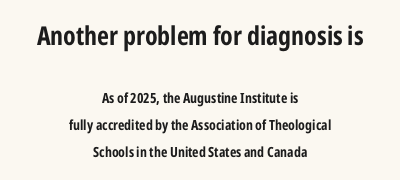
{"italic": "no", "bold": "yes", "underline": "no", "align": "center", "line_spacing": "loose", "line_spacing_ratio": 1.93, "letter_spacing": "normal", "letter_spacing_em": 0.0, "larger_block": "first", "size_ratio": 1.86, "glyph_px": 26}
